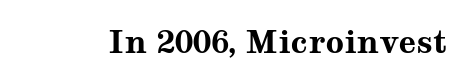
The image shows 32 px bold, wide serif type, upright; set normal letter spacing, not underlined; medium stroke contrast and a medium x-height.
